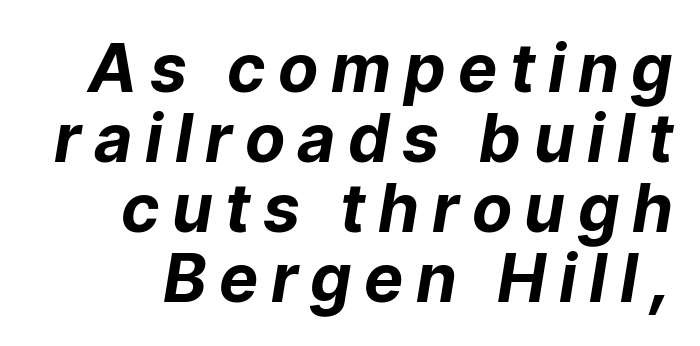
{"italic": "yes", "lean": "right", "slant_degrees": 9, "bold": "yes", "weight": "bold", "width": "normal", "stroke_contrast": "low", "x_height": "medium", "monospaced": "no", "underline": "no", "line_spacing": "tight", "line_spacing_ratio": 1.06, "letter_spacing": "wide", "letter_spacing_em": 0.22, "glyph_px": 66}
